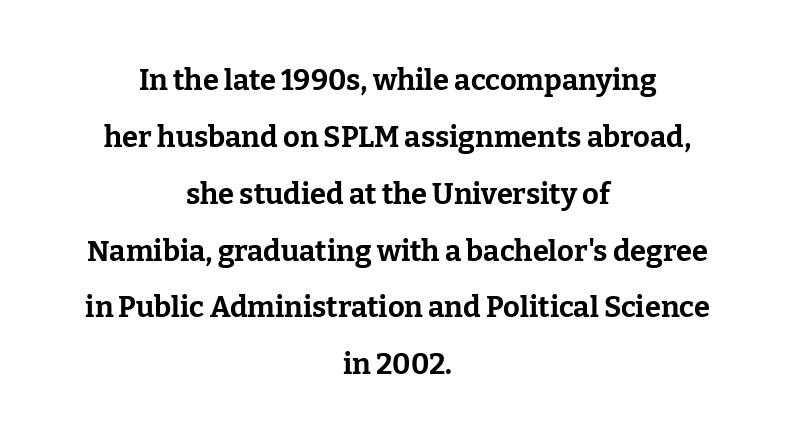
Is the letter spacing exaggerated? No — it looks like the ordinary default. Clear beneath every line of the passage. The face used here has the dense, thick strokes of a bold. This sample has the flowing, uneven cadence of proportional lettering. The text block is weighted toward neither margin, spreading evenly from the middle.
